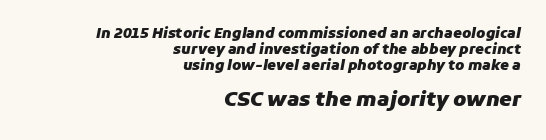
{"italic": "yes", "lean": "right", "slant_degrees": 11, "bold": "yes", "underline": "no", "align": "right", "line_spacing": "tight", "line_spacing_ratio": 1.13, "letter_spacing": "normal", "letter_spacing_em": 0.0, "larger_block": "second", "size_ratio": 1.43, "glyph_px": 20}
